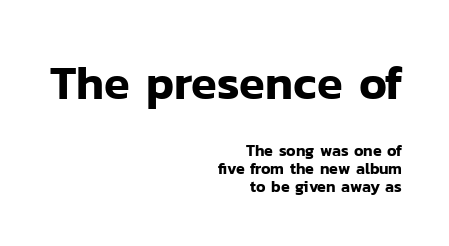
The image shows 47 px sans-serif type, upright; set right-aligned, tight line spacing (1.13x), normal letter spacing, not underlined; the first (top) block is 2.94x larger; low stroke contrast and a medium x-height.
